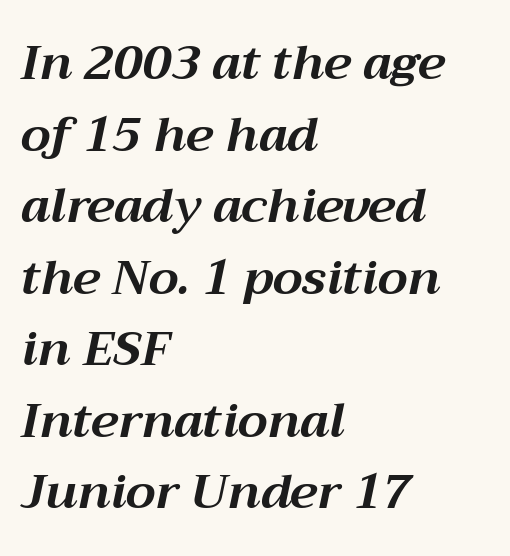
The image shows 48 px bold type, italic (leaning right); set left-aligned, normal line spacing (1.49x), normal letter spacing, not underlined; medium stroke contrast and a medium x-height.
